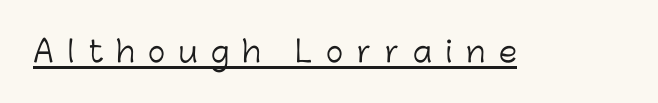
Has an underline been added? It has. The passage shown has open, widely tracked lettering throughout. Is this a fixed-width face? No — the glyphs have proportional, varying widths. The typesetting does not lean heavy: it is not bold.
